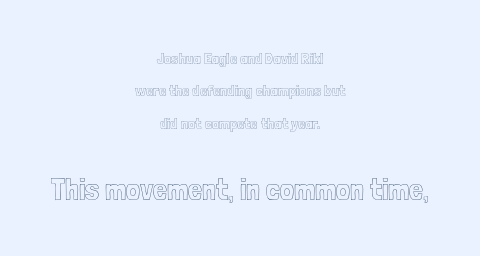
In terms of letterspacing, this is plain default setting. Note the varied advance widths — an 'i' is clearly narrower than an 'm'. Casual observation: everything's sitting right in the middle. Is the lower block the larger one? Yes — the lower block carries the bigger type. Unmarked baselines from the first word to the last.
